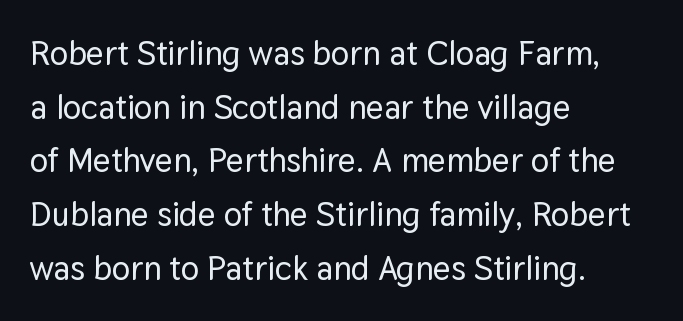
The image shows 34 px sans-serif type, upright; set left-aligned, normal line spacing (1.58x), normal letter spacing, not underlined; low stroke contrast and a medium x-height.
